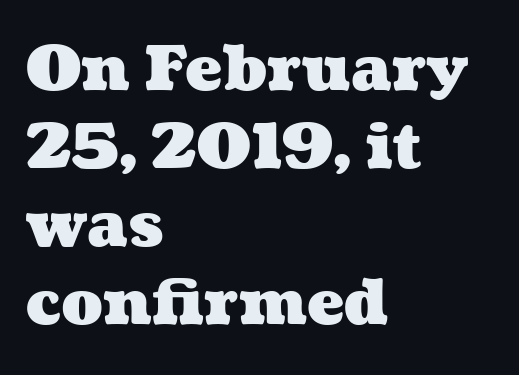
{"bold": "yes", "weight": "heavy", "width": "wide", "stroke_contrast": "medium", "x_height": "medium", "monospaced": "no", "underline": "no", "align": "left", "line_spacing": "normal", "line_spacing_ratio": 1.26, "letter_spacing": "normal", "letter_spacing_em": 0.0, "glyph_px": 62}
